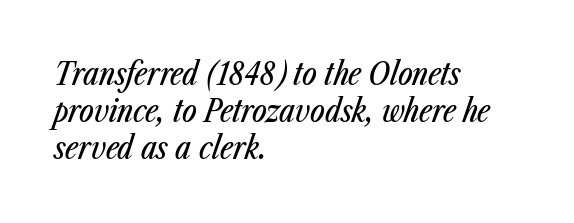
{"italic": "yes", "lean": "right", "slant_degrees": 23, "width": "condensed", "stroke_contrast": "low", "x_height": "medium", "monospaced": "no", "underline": "no", "align": "left", "line_spacing_ratio": 1.2, "letter_spacing": "normal", "letter_spacing_em": 0.0, "glyph_px": 31}
